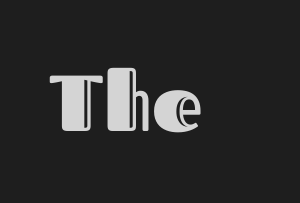
Q: Is the text italic (slanted)? A: No, it is upright.
Q: Is the text underlined? A: No.
Q: Is the spacing between letters normal or unusually wide? A: Normal.
Q: Width (condensed, normal, or wide)? A: Normal.
Q: x-height? A: Medium.
Q: Monospaced? A: No.
